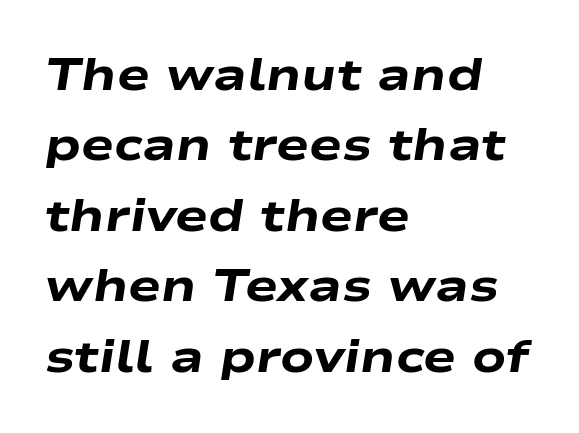
Q: Is the text bold? A: Yes.
Q: Is the text italic (slanted)? A: Yes, it leans right by about 9 degrees.
Q: Is the text underlined? A: No.
Q: How is the paragraph aligned? A: Left-aligned.
Q: Is the spacing between letters normal or unusually wide? A: Normal.
Q: Is the spacing between lines tight, normal or loose? A: Normal.
Q: Width (condensed, normal, or wide)? A: Wide.
Q: Stroke contrast? A: Low.
Q: x-height? A: Medium.
Q: Monospaced? A: No.
